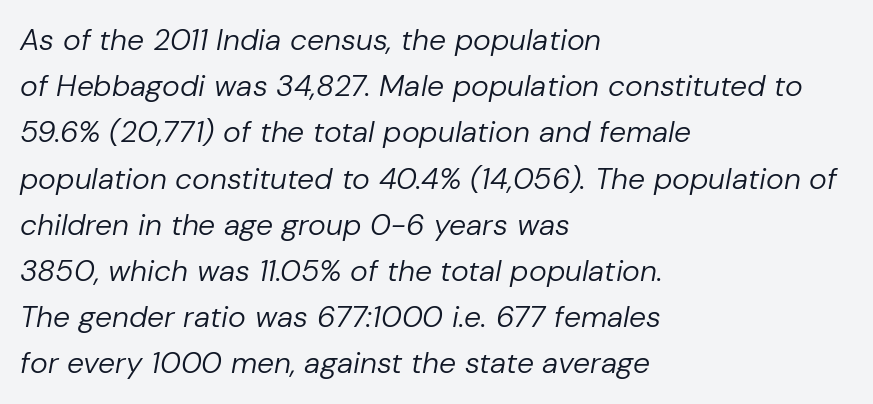
{"italic": "yes", "lean": "right", "slant_degrees": 10, "bold": "no", "weight": "regular", "width": "normal", "stroke_contrast": "low", "x_height": "medium", "monospaced": "no", "underline": "no", "align": "left", "line_spacing": "normal", "line_spacing_ratio": 1.54, "letter_spacing": "normal", "letter_spacing_em": 0.0, "glyph_px": 30}
